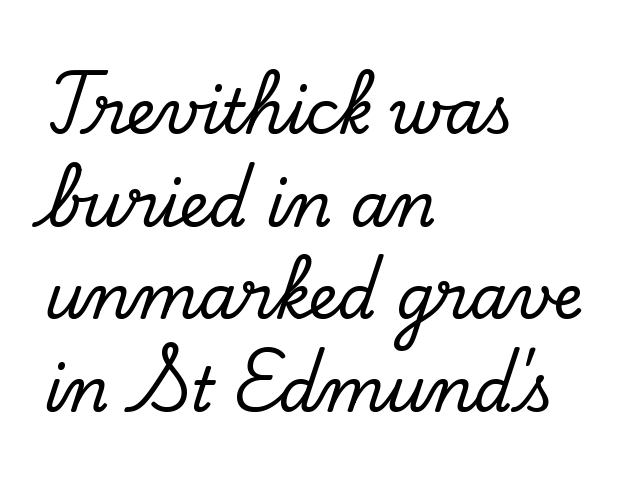
The image shows 61 px serif type; set left-aligned, normal line spacing (1.52x), normal letter spacing, not underlined; low stroke contrast and a small x-height.
